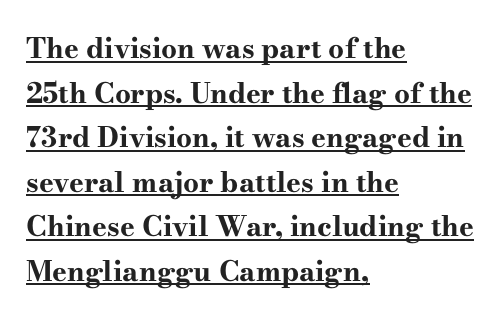
Q: Is the text bold? A: Yes.
Q: Is the text italic (slanted)? A: No, it is upright.
Q: Is the typeface a serif or a sans-serif typeface? A: Serif.
Q: Is the text underlined? A: Yes.
Q: How is the paragraph aligned? A: Left-aligned.
Q: Is the spacing between letters normal or unusually wide? A: Normal.
Q: Is the spacing between lines tight, normal or loose? A: Normal.
Q: Width (condensed, normal, or wide)? A: Wide.
Q: Stroke contrast? A: High.
Q: x-height? A: Small.
Q: Monospaced? A: No.
